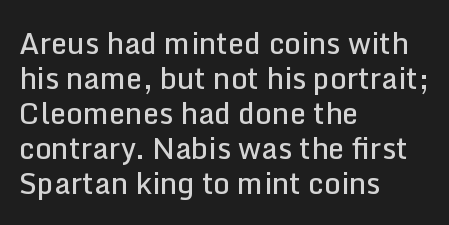
{"serif": "no", "italic": "no", "bold": "semi", "weight": "semibold", "width": "normal", "stroke_contrast": "low", "x_height": "medium", "monospaced": "no", "underline": "no", "align": "left", "line_spacing_ratio": 1.21, "letter_spacing": "normal", "letter_spacing_em": 0.0, "glyph_px": 29}
